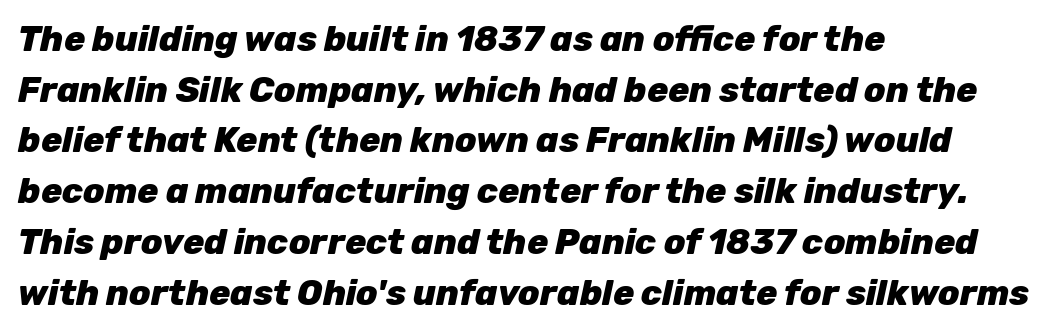
Students, note that the glyphs here touch the page at normal intervals. The line-height multiplier appears to be the usual default. Pretty heavy lettering here — definitely bold. The text block is weighted toward the left margin, trailing off unevenly rightward. Underline: absent.
